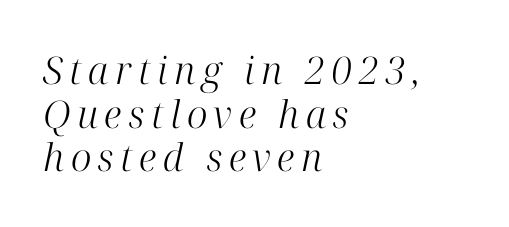
The image shows 38 px light serif type, italic (leaning right); set left-aligned, tight line spacing (1.15x), not underlined; high stroke contrast and a medium x-height.
